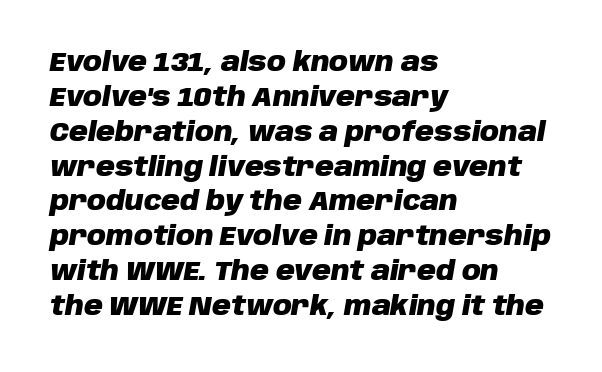
This sample uses plain, unmodified letter spacing. Underlining? Definitely not there. Successive baselines arrive at the customary interval. The text carries the slant typical of an italic or oblique font.
